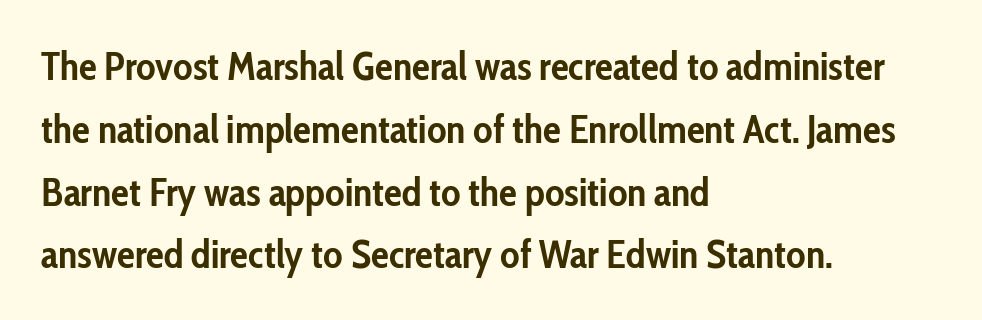
Q: Is the text bold? A: Yes.
Q: Is the text italic (slanted)? A: No, it is upright.
Q: Is the typeface a serif or a sans-serif typeface? A: Sans-serif.
Q: Is the text underlined? A: No.
Q: How is the paragraph aligned? A: Left-aligned.
Q: Is the spacing between letters normal or unusually wide? A: Normal.
Q: Is the spacing between lines tight, normal or loose? A: Normal.
Q: Width (condensed, normal, or wide)? A: Condensed.
Q: Stroke contrast? A: Low.
Q: x-height? A: Medium.
Q: Monospaced? A: No.
